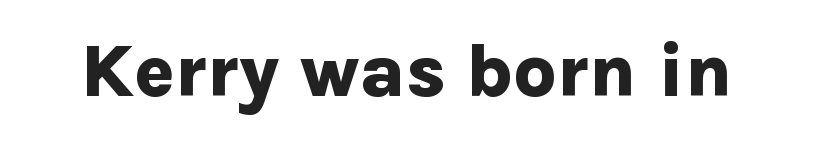
{"serif": "no", "italic": "no", "bold": "yes", "weight": "bold", "width": "normal", "stroke_contrast": "low", "x_height": "medium", "monospaced": "no", "underline": "no", "letter_spacing": "normal", "letter_spacing_em": 0.0, "glyph_px": 75}
